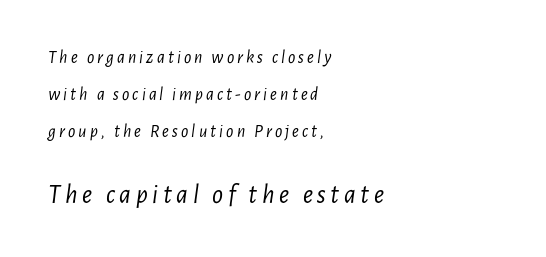
The image shows 27 px text type, italic (leaning right); set left-aligned, loose line spacing (2.06x), not underlined; the second (bottom) block is 1.5x larger.
